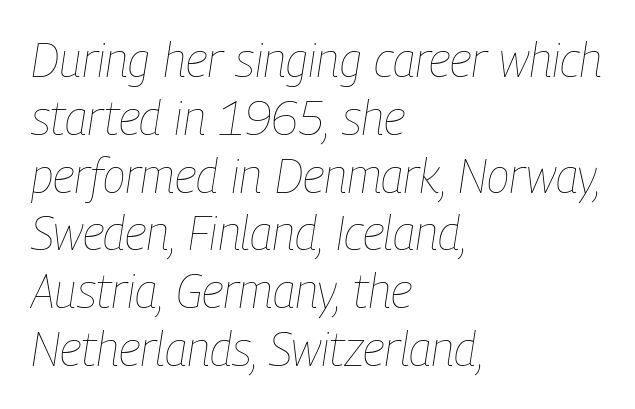
The image shows 47 px thin, condensed type, italic (leaning right); set left-aligned, line spacing 1.23x, normal letter spacing, not underlined; low stroke contrast and a medium x-height.
